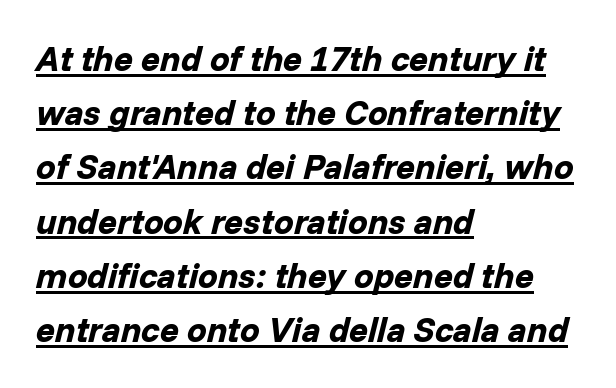
The image shows 35 px bold type, italic (leaning right); set left-aligned, normal line spacing (1.55x), normal letter spacing, underlined; low stroke contrast and a medium x-height.
